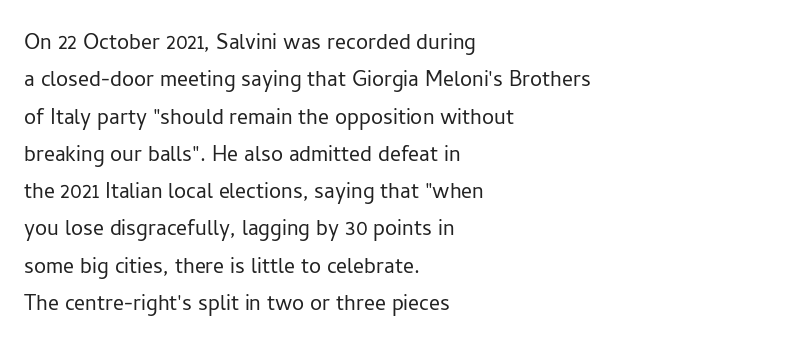
Q: Is the text bold? A: No.
Q: Is the text italic (slanted)? A: No, it is upright.
Q: Is the text underlined? A: No.
Q: How is the paragraph aligned? A: Left-aligned.
Q: Is the spacing between letters normal or unusually wide? A: Normal.
Q: Is the spacing between lines tight, normal or loose? A: Normal.
